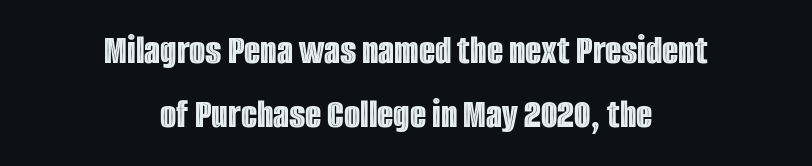
The image shows 42 px condensed type, upright; set centered, normal line spacing (1.53x), normal letter spacing, not underlined; a large x-height.
